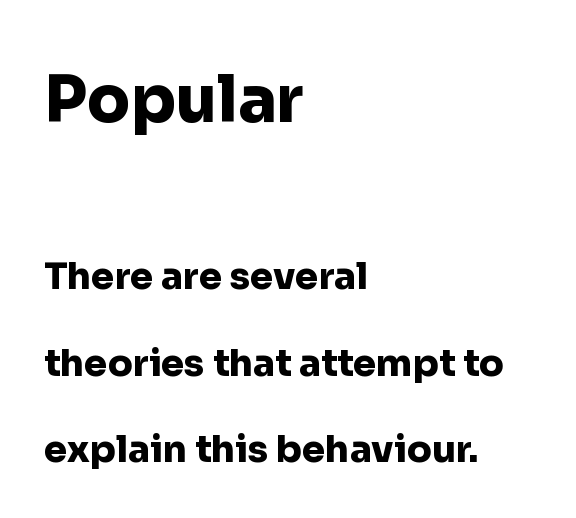
{"serif": "no", "italic": "no", "bold": "yes", "weight": "heavy", "width": "normal", "stroke_contrast": "low", "x_height": "medium", "monospaced": "no", "underline": "no", "align": "left", "line_spacing": "loose", "line_spacing_ratio": 2.33, "letter_spacing": "normal", "letter_spacing_em": 0.0, "larger_block": "first", "size_ratio": 1.73, "glyph_px": 64}
